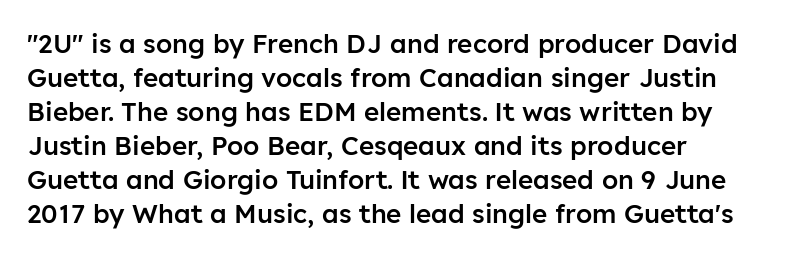
Each line starts at the same left margin while the right side varies. Short note: letters normally spaced. The passage shown is semibold, sitting just below true bold. Every stem runs plumb, perpendicular to the baseline.
